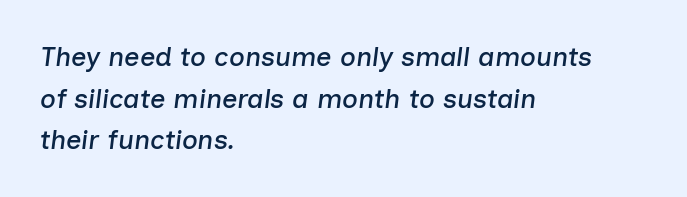
Q: Is the text italic (slanted)? A: Yes, it leans right by about 7 degrees.
Q: Is the text underlined? A: No.
Q: How is the paragraph aligned? A: Left-aligned.
Q: Is the spacing between letters normal or unusually wide? A: Normal.
Q: Is the spacing between lines tight, normal or loose? A: Normal.
